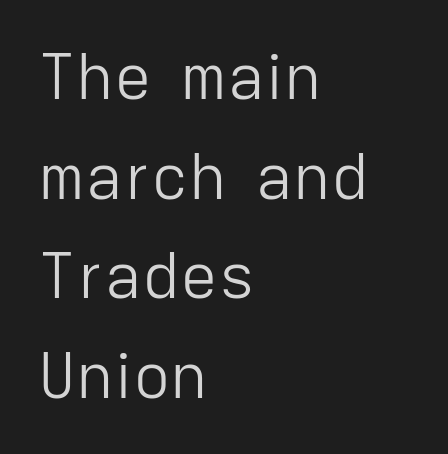
This rendering uses left alignment, leaving the right contour irregular. Nope, not italic — everything's standing straight. The rendering keeps characters at their native spacing. Letters have the restrained weight of plain body copy at most. Is this a fixed-width face? No — the glyphs have proportional, varying widths.
